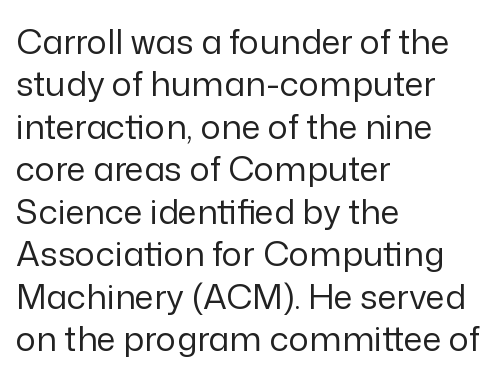
{"serif": "no", "italic": "no", "bold": "no", "weight": "regular", "width": "normal", "stroke_contrast": "low", "x_height": "medium", "monospaced": "no", "underline": "no", "align": "left", "line_spacing": "normal", "line_spacing_ratio": 1.25, "letter_spacing": "normal", "letter_spacing_em": 0.0, "glyph_px": 34}
